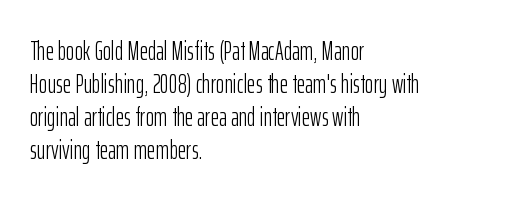
Q: Is the text bold? A: No.
Q: Is the text italic (slanted)? A: No, it is upright.
Q: Is the text underlined? A: No.
Q: How is the paragraph aligned? A: Left-aligned.
Q: Is the spacing between letters normal or unusually wide? A: Normal.
Q: Is the spacing between lines tight, normal or loose? A: Normal.
